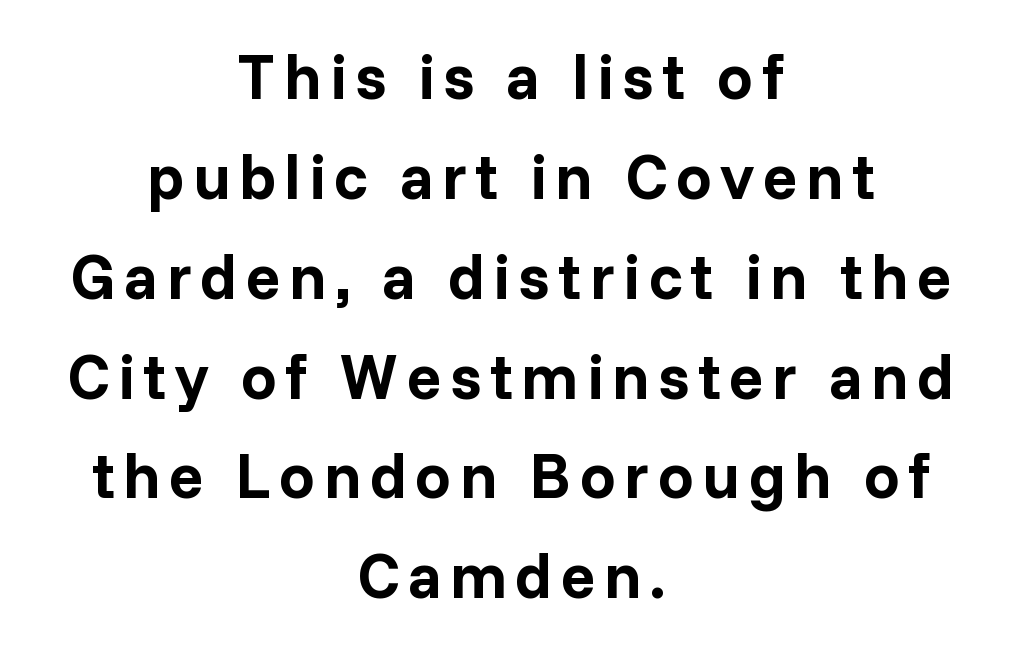
Q: Is the text bold? A: Yes.
Q: Is the text italic (slanted)? A: No, it is upright.
Q: Is the typeface a serif or a sans-serif typeface? A: Sans-serif.
Q: Is the text underlined? A: No.
Q: How is the paragraph aligned? A: Centered.
Q: Is the spacing between lines tight, normal or loose? A: Normal.
Q: Width (condensed, normal, or wide)? A: Normal.
Q: Stroke contrast? A: Low.
Q: x-height? A: Medium.
Q: Monospaced? A: No.
